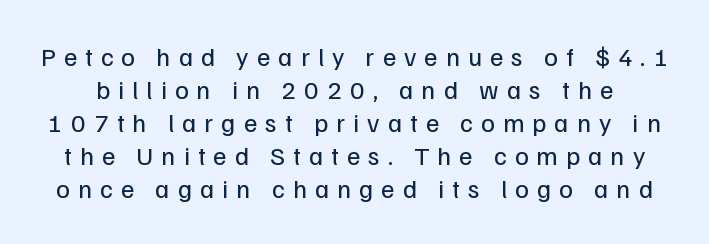
{"italic": "no", "bold": "no", "underline": "no", "line_spacing": "normal", "line_spacing_ratio": 1.27, "letter_spacing": "wide", "letter_spacing_em": 0.31, "glyph_px": 26}
